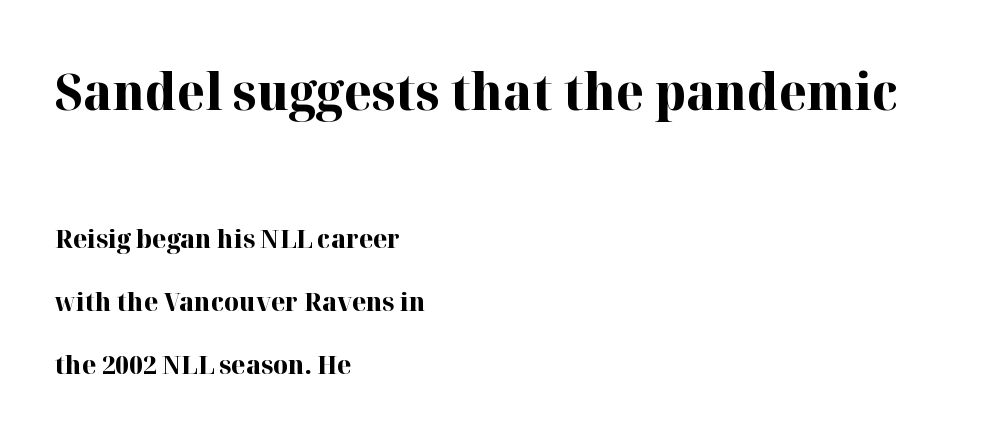
{"serif": "yes", "italic": "no", "bold": "yes", "weight": "bold", "width": "normal", "stroke_contrast": "high", "x_height": "medium", "monospaced": "no", "underline": "no", "align": "left", "line_spacing": "loose", "line_spacing_ratio": 2.43, "letter_spacing": "normal", "letter_spacing_em": 0.0, "larger_block": "first", "size_ratio": 1.96, "glyph_px": 51}
